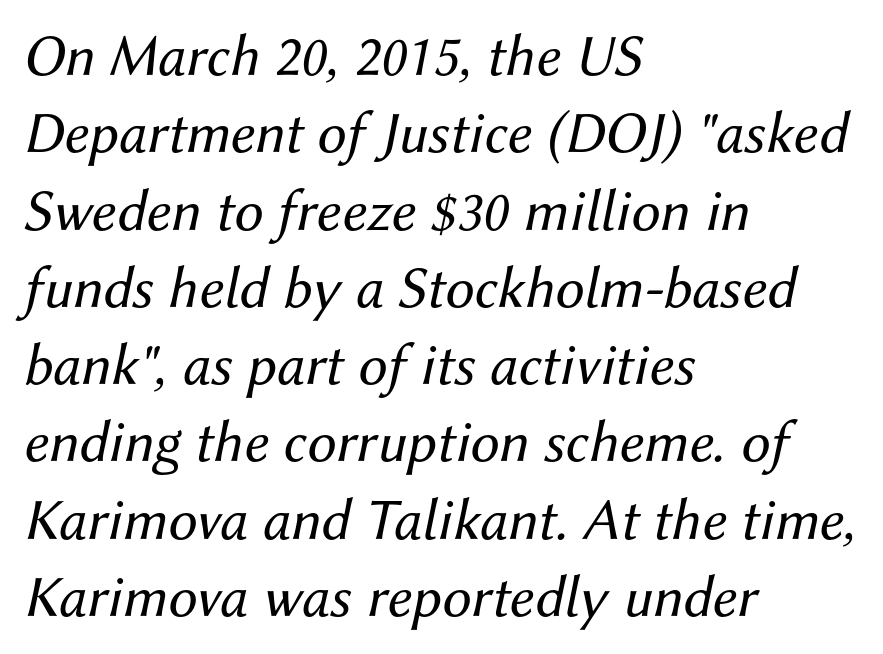
Q: Is the text bold? A: No.
Q: Is the text italic (slanted)? A: Yes, it leans right by about 12 degrees.
Q: Is the text underlined? A: No.
Q: How is the paragraph aligned? A: Left-aligned.
Q: Is the spacing between letters normal or unusually wide? A: Normal.
Q: Is the spacing between lines tight, normal or loose? A: Normal.
Q: Width (condensed, normal, or wide)? A: Normal.
Q: Stroke contrast? A: Medium.
Q: x-height? A: Medium.
Q: Monospaced? A: No.
